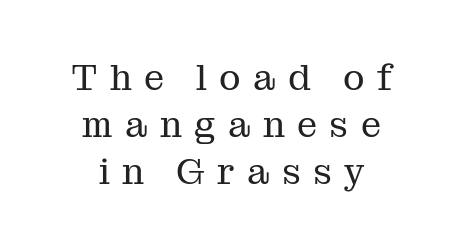
The image shows 36 px regular-weight serif type, upright; set centered, normal line spacing (1.31x), unusually wide letter spacing (+0.34 em), not underlined; medium stroke contrast and a medium x-height.
